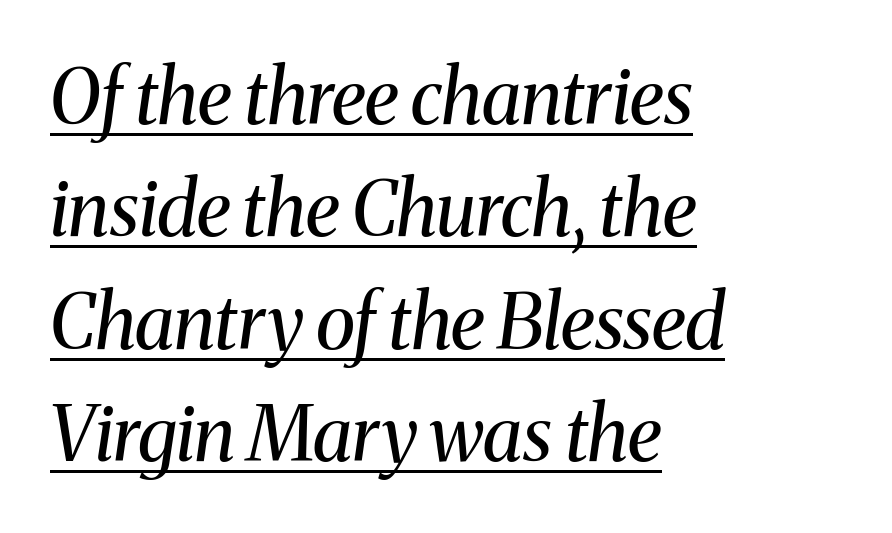
If you drew a ruler down the left edge, every line would touch it. The axis of the letterforms is tilted away from vertical. Each new line begins a customary step beneath the previous one. Small tapered or slab feet sit at the stroke ends, so this counts as serif. A baseline rule has been typeset under these characters. The strokes carry an ordinary text weight at most.
